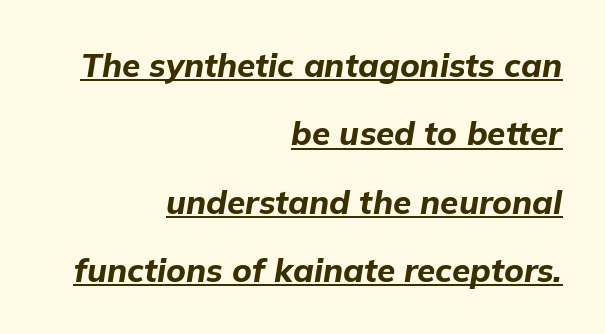
Widely set lines give the paragraph a tall, airy silhouette. Caption: standard tracking, unaltered. When letters slant like this, we call the style italic. Right-aligned paragraph, ragged on the left.
